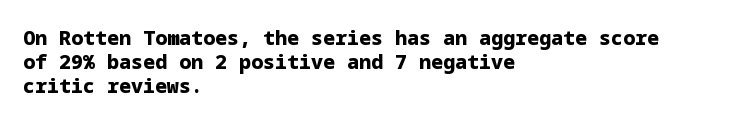
Posture: upright roman. Between one letter and the next there's only the usual sliver of space. Layout note: lines flush left. Clear beneath every line of the passage. The characters look thick and weighty, a clear bold.
